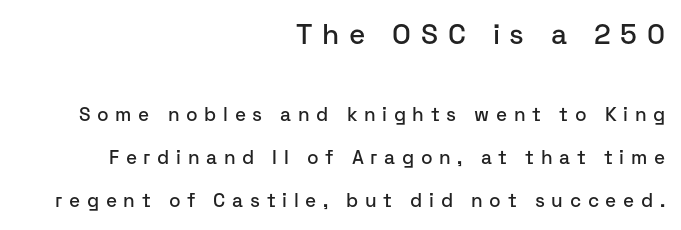
The image shows 28 px sans-serif type, upright; set right-aligned, loose line spacing (2.27x), unusually wide letter spacing (+0.35 em), not underlined; the first (top) block is 1.47x larger; low stroke contrast and a medium x-height.
